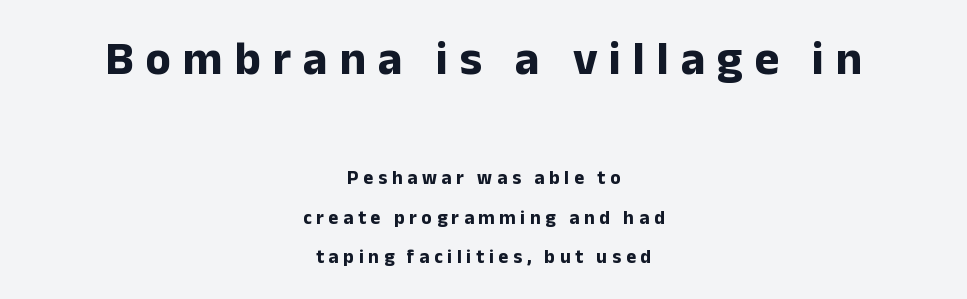
Compare the two chunks: the upper has the greater cap height. Short note: letters widely spaced. The string is rendered with underlining switched off. The passage shown is typeset with a sans-serif family.
